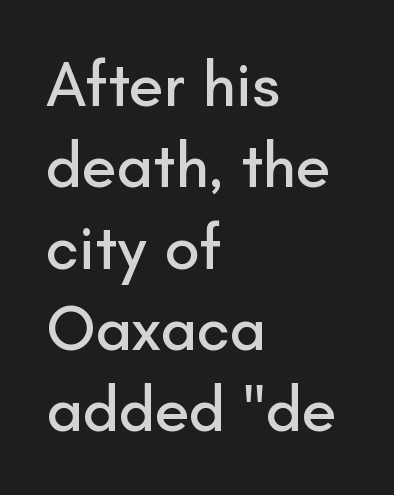
{"serif": "no", "italic": "no", "width": "normal", "stroke_contrast": "low", "x_height": "small", "monospaced": "no", "underline": "no", "align": "left", "line_spacing": "normal", "line_spacing_ratio": 1.29, "letter_spacing": "normal", "letter_spacing_em": 0.0, "glyph_px": 63}
